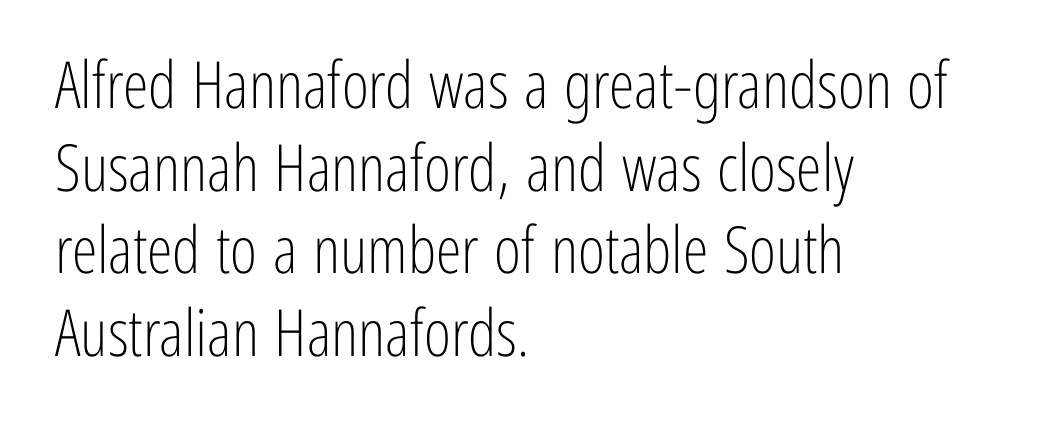
{"serif": "no", "italic": "no", "bold": "no", "weight": "light", "width": "condensed", "stroke_contrast": "low", "x_height": "medium", "monospaced": "no", "underline": "no", "align": "left", "line_spacing": "normal", "line_spacing_ratio": 1.27, "letter_spacing": "normal", "letter_spacing_em": 0.0, "glyph_px": 65}
